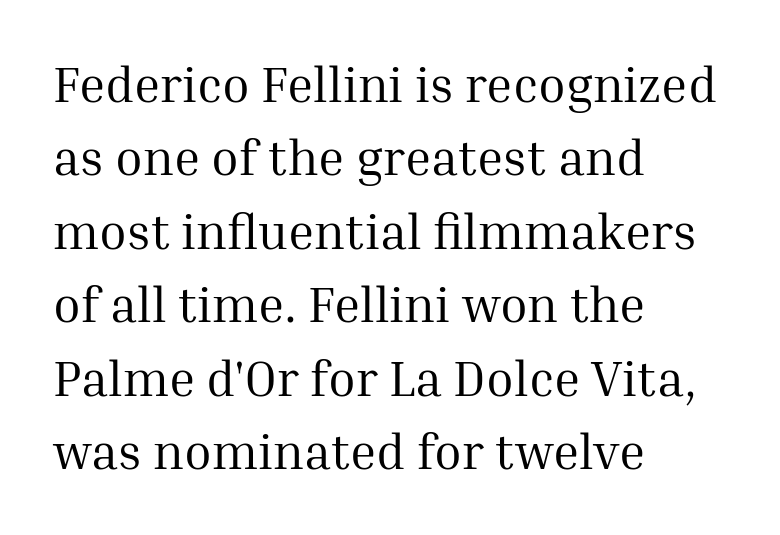
The image shows 50 px regular-weight serif type, upright; set left-aligned, normal line spacing (1.47x), normal letter spacing, not underlined; medium stroke contrast and a medium x-height.
